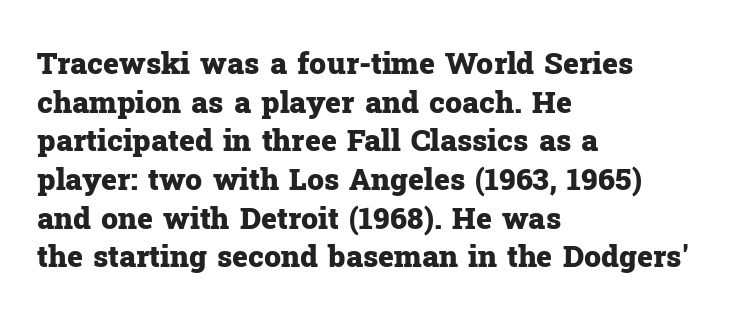
This sample uses an upright cut, with every glyph sitting square on the baseline. Look at the bottom of the vertical strokes: they flare into serifs here. Whoever set this chose a conventional vertical rhythm. In terms of letterspacing, this is plain default setting.
